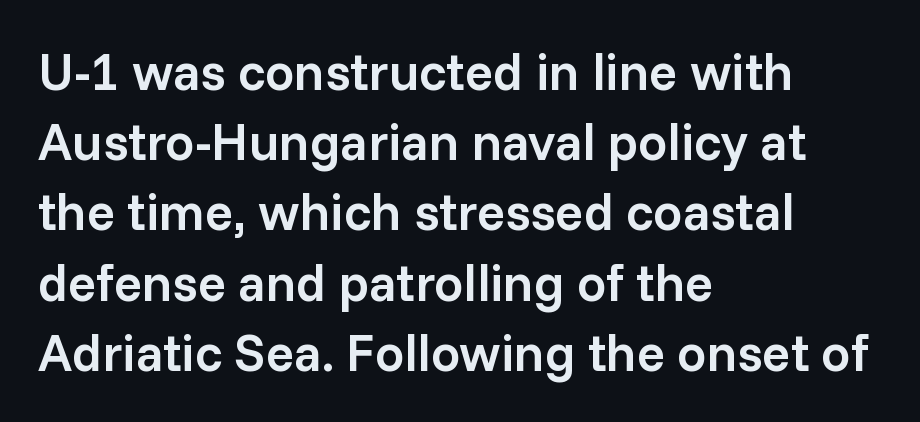
Q: Is the text bold? A: Semi-bold.
Q: Is the text italic (slanted)? A: No, it is upright.
Q: Is the typeface a serif or a sans-serif typeface? A: Sans-serif.
Q: Is the text underlined? A: No.
Q: How is the paragraph aligned? A: Left-aligned.
Q: Is the spacing between letters normal or unusually wide? A: Normal.
Q: Is the spacing between lines tight, normal or loose? A: Normal.
Q: Width (condensed, normal, or wide)? A: Normal.
Q: Stroke contrast? A: Low.
Q: x-height? A: Medium.
Q: Monospaced? A: No.
